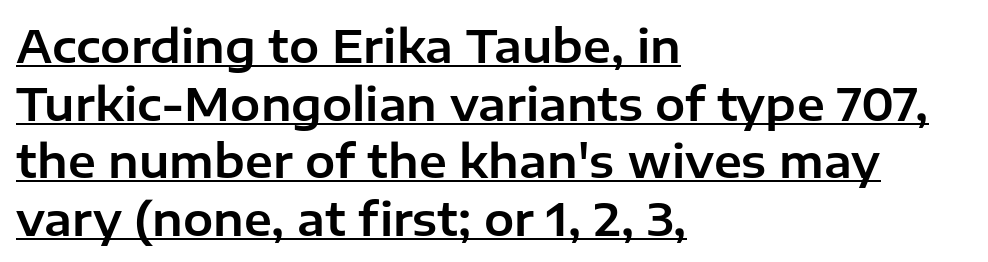
The image shows 45 px sans-serif type, upright; set left-aligned, normal line spacing (1.28x), normal letter spacing, underlined; low stroke contrast and a medium x-height.
